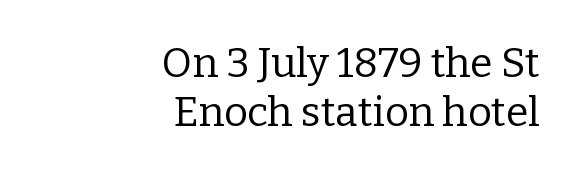
The image shows 41 px regular-weight serif type, upright; set right-aligned, line spacing 1.19x, normal letter spacing, not underlined; low stroke contrast and a medium x-height.
